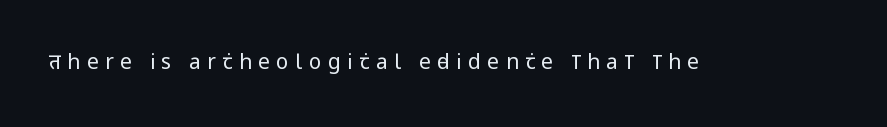
Q: Is the text bold? A: No.
Q: Is the text italic (slanted)? A: No, it is upright.
Q: Is the text underlined? A: No.
Q: Is the spacing between letters normal or unusually wide? A: Unusually wide.
